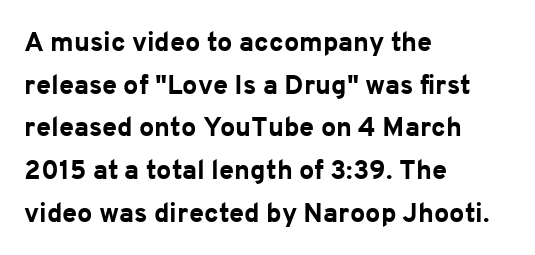
Typesetter's note: full bold, strokes at maximum text heaviness. Compared with typical paragraphs, the rows here are spaced about the same. Layout note: lines flush left. The passage shown is not underscored anywhere.
